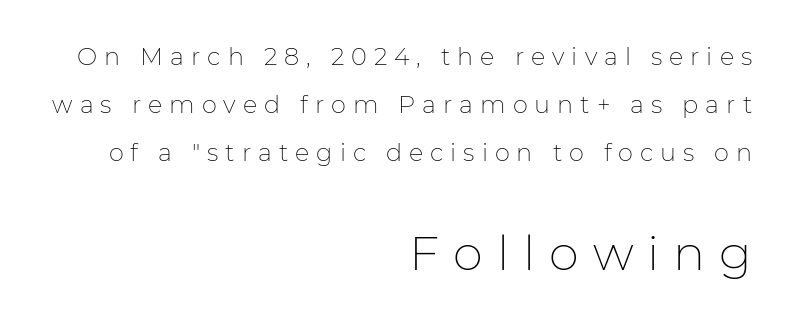
Whoever set this chose breathing room over compactness in the vertical rhythm. Letter spacing: wide. Is the type heavy? It reads as light-to-regular instead. Proportional: the letters do not fall into vertical columns.
